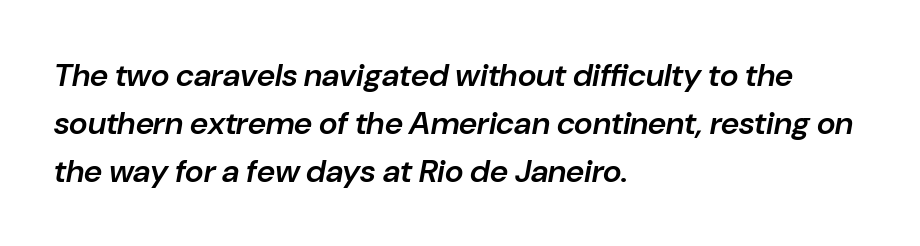
Notice how descenders clear the ascenders below comfortably — that's standard leading. Which margin do the lines hug? The left one — the right edge is uneven. The whole block is typeset with a tilt. Here the designer chose a conventional face with non-uniform glyph widths. This is moderately heavy type, rendered in semibold. Only glyphs here, with clear space below each row.
